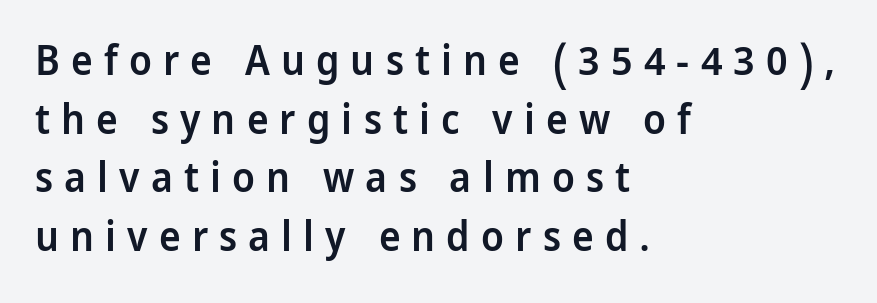
{"serif": "no", "italic": "no", "bold": "semi", "weight": "semibold", "width": "condensed", "stroke_contrast": "low", "x_height": "large", "monospaced": "no", "underline": "no", "align": "left", "line_spacing": "normal", "line_spacing_ratio": 1.43, "letter_spacing": "wide", "letter_spacing_em": 0.27, "glyph_px": 41}
